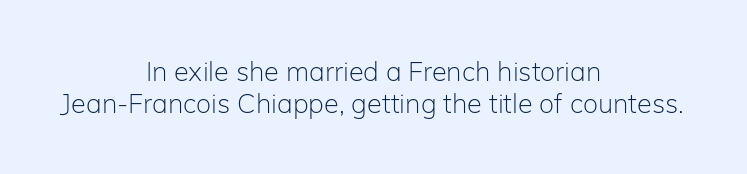
Leftover space on each line is divided equally before and after the words. Tracking here is standard; glyphs follow each other at the usual distance. The zone under the glyphs is completely vacant. Ordinary non-slanted type is in use.
